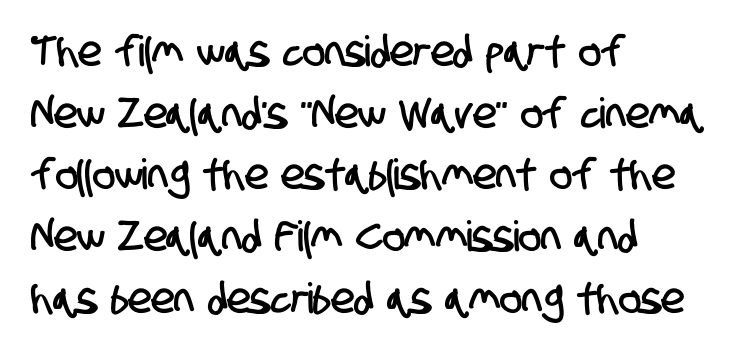
The image shows 42 px condensed sans-serif type; set left-aligned, normal line spacing (1.47x), normal letter spacing, not underlined; low stroke contrast and a large x-height.
